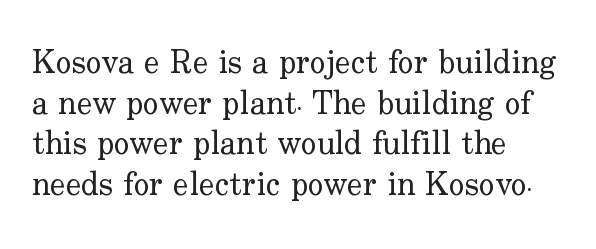
Q: Is the text bold? A: No.
Q: Is the text italic (slanted)? A: No, it is upright.
Q: Is the typeface a serif or a sans-serif typeface? A: Serif.
Q: Is the text underlined? A: No.
Q: How is the paragraph aligned? A: Left-aligned.
Q: Is the spacing between letters normal or unusually wide? A: Normal.
Q: Width (condensed, normal, or wide)? A: Normal.
Q: Stroke contrast? A: Low.
Q: x-height? A: Small.
Q: Monospaced? A: No.
